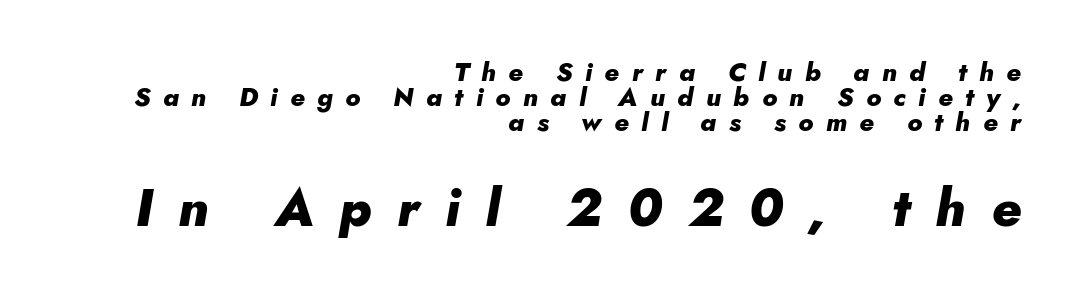
{"italic": "yes", "lean": "right", "slant_degrees": 10, "bold": "yes", "weight": "heavy", "width": "normal", "stroke_contrast": "low", "x_height": "small", "monospaced": "no", "underline": "no", "align": "right", "line_spacing": "tight", "line_spacing_ratio": 0.96, "letter_spacing": "wide", "letter_spacing_em": 0.48, "larger_block": "second", "size_ratio": 2.04, "glyph_px": 53}
